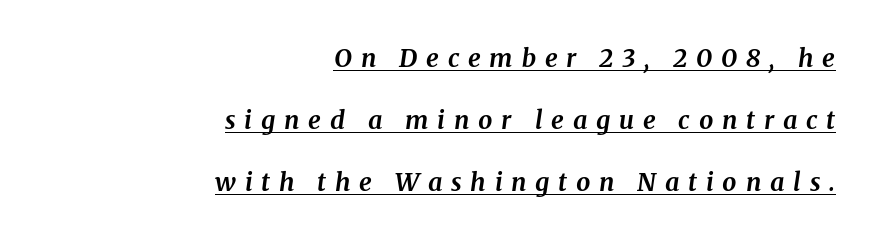
Q: Is the text bold? A: Yes.
Q: Is the text italic (slanted)? A: Yes, it leans right by about 8 degrees.
Q: Is the text underlined? A: Yes.
Q: How is the paragraph aligned? A: Right-aligned.
Q: Is the spacing between letters normal or unusually wide? A: Unusually wide.
Q: Is the spacing between lines tight, normal or loose? A: Loose.
